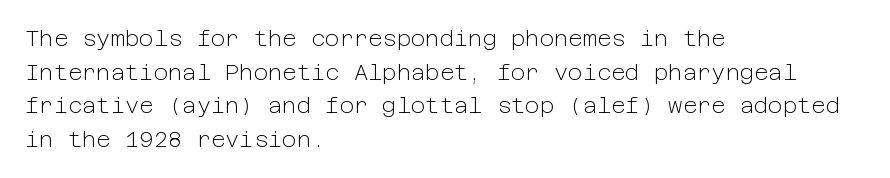
The image shows 22 px text type, upright; set left-aligned, normal line spacing (1.53x), normal letter spacing, not underlined.
